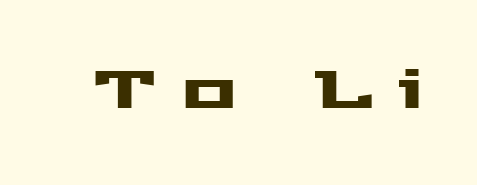
Q: Is the text italic (slanted)? A: No, it is upright.
Q: Is the typeface a serif or a sans-serif typeface? A: Sans-serif.
Q: Is the text underlined? A: No.
Q: Is the spacing between letters normal or unusually wide? A: Unusually wide.
Q: Width (condensed, normal, or wide)? A: Wide.
Q: Stroke contrast? A: Medium.
Q: x-height? A: Medium.
Q: Monospaced? A: No.
